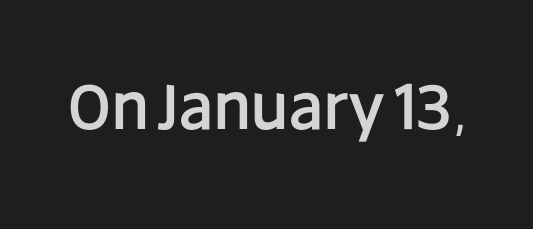
{"serif": "no", "italic": "no", "width": "normal", "stroke_contrast": "low", "x_height": "large", "monospaced": "no", "underline": "no", "letter_spacing": "normal", "letter_spacing_em": 0.0, "glyph_px": 67}
